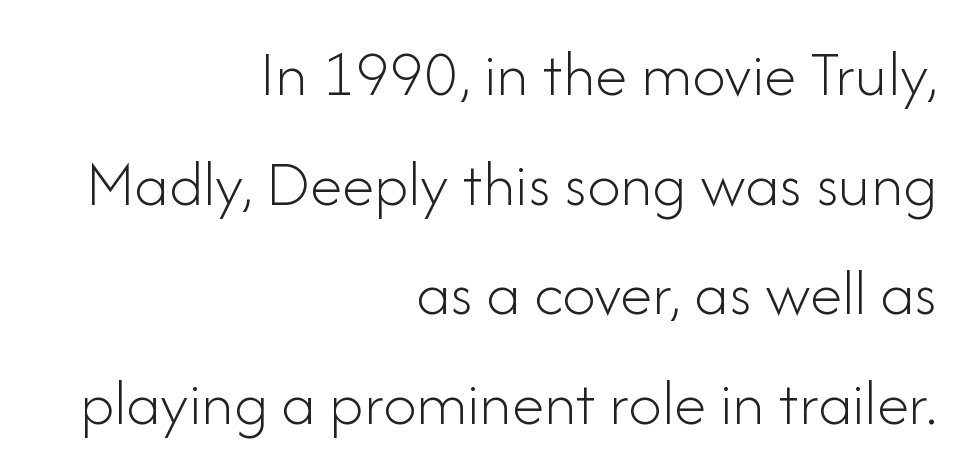
{"serif": "no", "italic": "no", "bold": "no", "weight": "light", "width": "normal", "stroke_contrast": "low", "x_height": "small", "monospaced": "no", "underline": "no", "align": "right", "line_spacing": "normal", "line_spacing_ratio": 1.66, "letter_spacing": "normal", "letter_spacing_em": 0.0, "glyph_px": 66}
